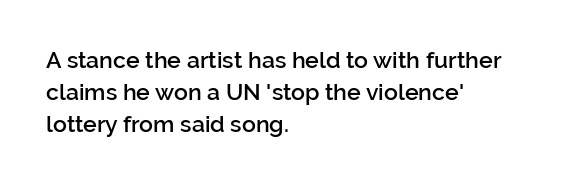
Compared with an ordinary text face, these strokes are moderately heavier — a semibold. Unlike italic type, these characters show no tilt at all. The leading is moderate, giving the passage an even texture. No extra tracking has been applied to these lines.
